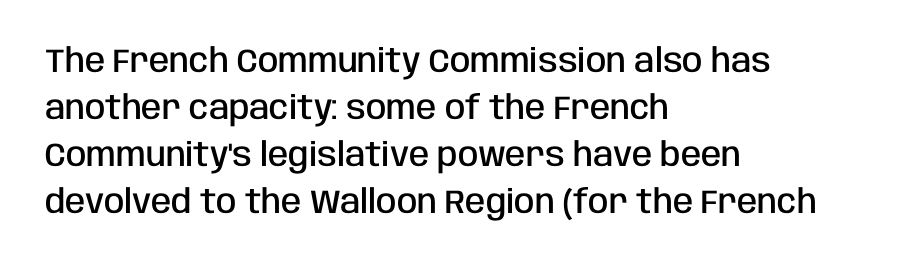
Do the letters lean? They stand straight. Glyph-to-glyph distance matches everyday printed text. Here the designer chose a conventional face with non-uniform glyph widths. Honestly, the row spacing looks completely unremarkable. Bare-footed words on every line. Every row of glyphs begins at an identical x-position on the left.
